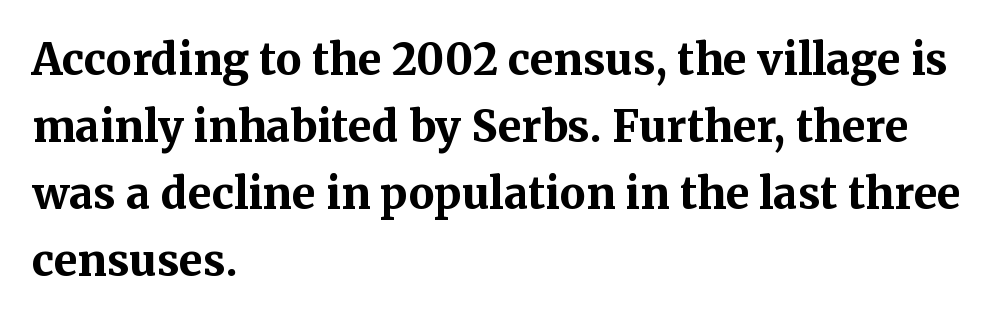
Q: Is the text bold? A: Yes.
Q: Is the text italic (slanted)? A: No, it is upright.
Q: Is the typeface a serif or a sans-serif typeface? A: Serif.
Q: Is the text underlined? A: No.
Q: How is the paragraph aligned? A: Left-aligned.
Q: Is the spacing between letters normal or unusually wide? A: Normal.
Q: Is the spacing between lines tight, normal or loose? A: Normal.
Q: Width (condensed, normal, or wide)? A: Normal.
Q: Stroke contrast? A: Medium.
Q: x-height? A: Medium.
Q: Monospaced? A: No.
